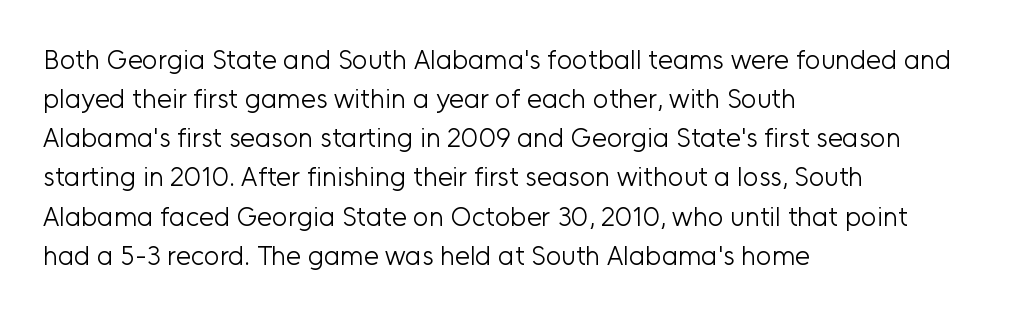
Q: Is the text bold? A: No.
Q: Is the text italic (slanted)? A: No, it is upright.
Q: Is the text underlined? A: No.
Q: How is the paragraph aligned? A: Left-aligned.
Q: Is the spacing between letters normal or unusually wide? A: Normal.
Q: Is the spacing between lines tight, normal or loose? A: Normal.
